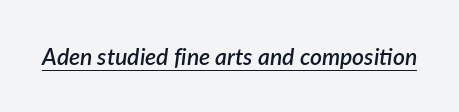
This is moderately heavy type, rendered in semibold. The rendering uses the underline text-decoration. You can tell it's italic because the verticals aren't actually vertical. This sample uses plain, unmodified letter spacing.
